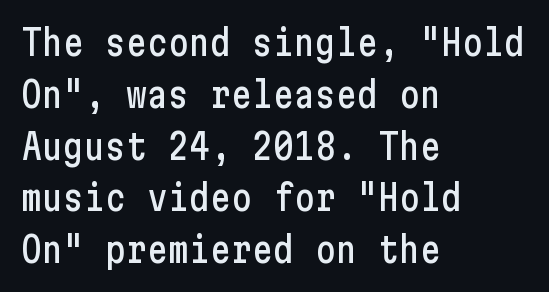
Nope, no serifs anywhere on these letters. The lettering stays uniformly vertical, giving the passage a roman look. The words here are not underlined. The block of text has a typical density, with ordinary space between rows.
